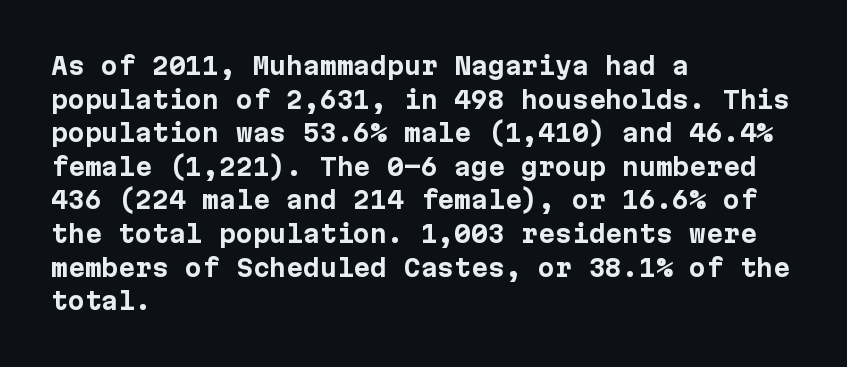
The image shows 24 px bold type, upright; set left-aligned, normal line spacing (1.4x), normal letter spacing, not underlined.
